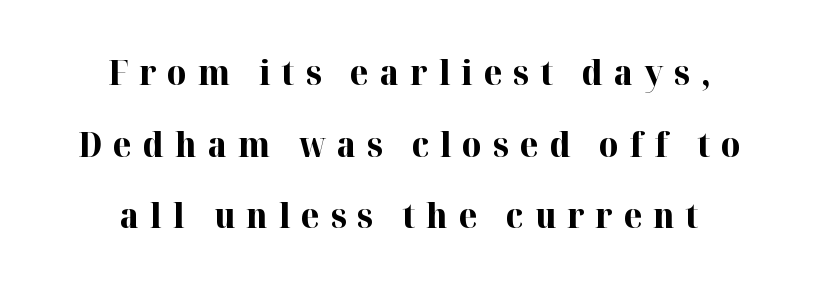
Any mark beneath the type? The region is blank. The paragraph shown floats in the horizontal middle. You could only call the tracking loose — the letters float apart. Rows of type keep a wide berth in the vertical direction. Chunky letters — that's bold for sure. Spacing verdict: proportional, widths tailored to each character.
